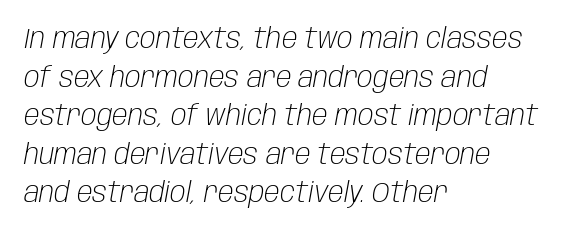
A typesetter would call this leading conventional body-copy spacing. No heavy texture on the line: the type isn't bold. This sample has the flowing, uneven cadence of proportional lettering. These lines keep a tight, regular rhythm from letter to letter. The passage shown leans; its letterforms are oblique. Honestly, there is no underline to notice here at all.
